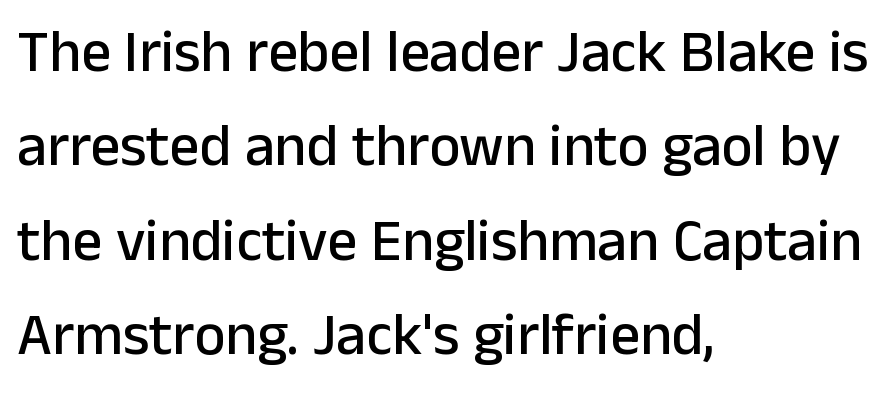
{"serif": "no", "italic": "no", "width": "normal", "stroke_contrast": "low", "x_height": "medium", "monospaced": "no", "underline": "no", "align": "left", "line_spacing": "normal", "line_spacing_ratio": 1.6, "letter_spacing": "normal", "letter_spacing_em": 0.0, "glyph_px": 59}
